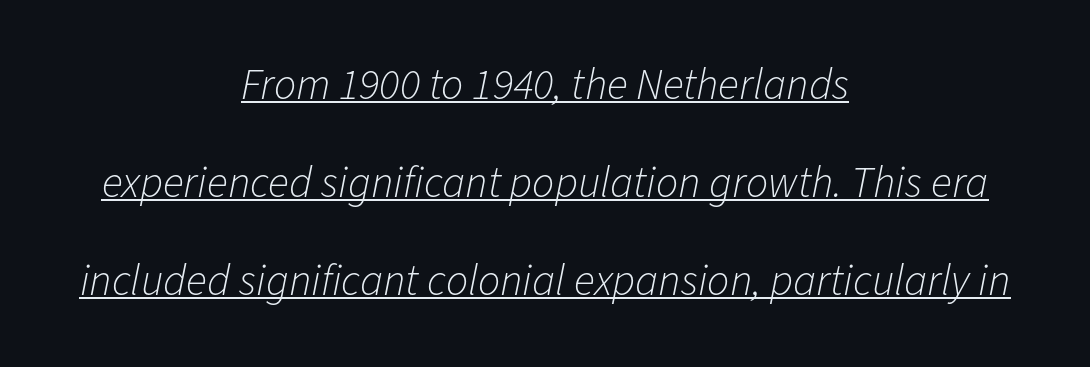
Q: Is the text bold? A: No.
Q: Is the text italic (slanted)? A: Yes, it leans right by about 11 degrees.
Q: Is the text underlined? A: Yes.
Q: How is the paragraph aligned? A: Centered.
Q: Is the spacing between letters normal or unusually wide? A: Normal.
Q: Is the spacing between lines tight, normal or loose? A: Loose.
Q: Width (condensed, normal, or wide)? A: Normal.
Q: Stroke contrast? A: Low.
Q: x-height? A: Medium.
Q: Monospaced? A: No.
